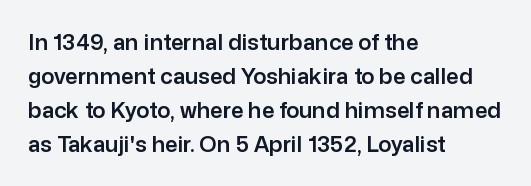
The image shows 22 px text type, upright; set left-aligned, normal line spacing (1.54x), normal letter spacing, not underlined.
